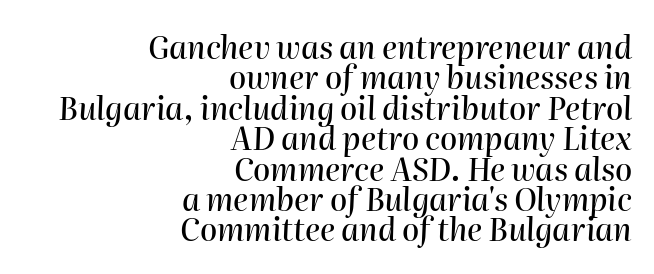
{"italic": "yes", "lean": "right", "slant_degrees": 2, "width": "normal", "stroke_contrast": "high", "x_height": "medium", "monospaced": "no", "underline": "no", "align": "right", "line_spacing": "tight", "line_spacing_ratio": 0.98, "letter_spacing": "normal", "letter_spacing_em": 0.0, "glyph_px": 31}
